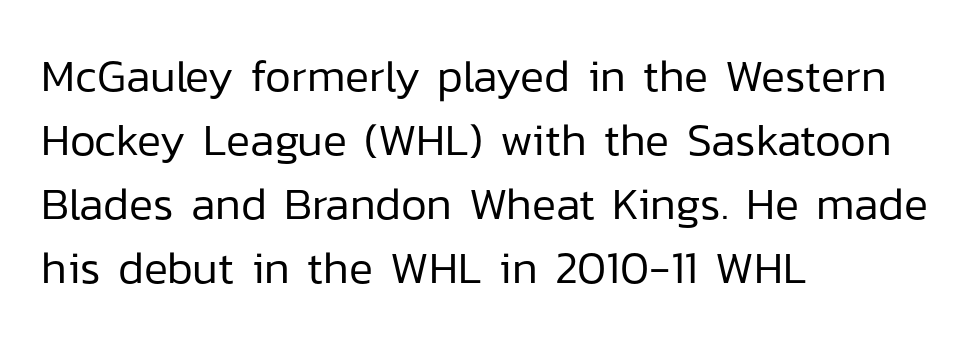
The image shows 45 px regular-weight sans-serif type, upright; set left-aligned, normal line spacing (1.42x), normal letter spacing, not underlined; low stroke contrast and a medium x-height.
